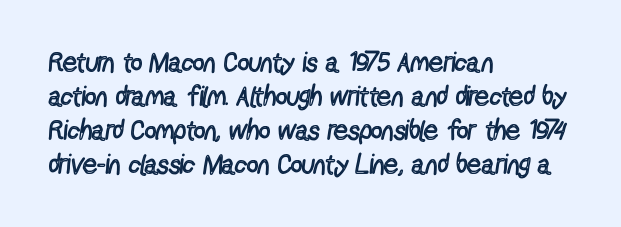
{"serif": "no", "bold": "no", "weight": "regular", "width": "condensed", "x_height": "medium", "monospaced": "no", "underline": "no", "align": "left", "line_spacing_ratio": 1.21, "letter_spacing": "normal", "letter_spacing_em": 0.0, "glyph_px": 28}
